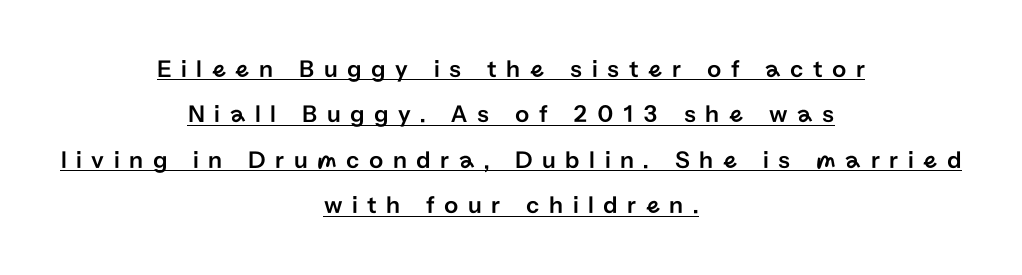
The passage shown has open, widely tracked lettering throughout. Leftover space on each line is divided equally before and after the words. The typesetter has applied underlining to the passage shown. Every character sits straight up, as roman type does.
